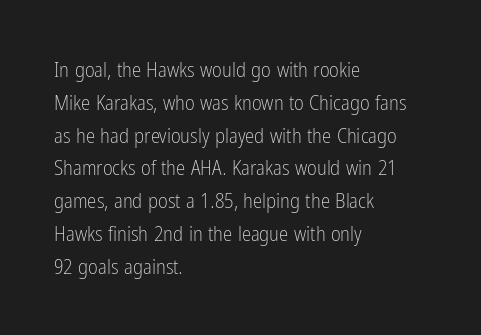
Q: Is the text bold? A: No.
Q: Is the text italic (slanted)? A: No, it is upright.
Q: Is the text underlined? A: No.
Q: How is the paragraph aligned? A: Left-aligned.
Q: Is the spacing between letters normal or unusually wide? A: Normal.
Q: Is the spacing between lines tight, normal or loose? A: Normal.
